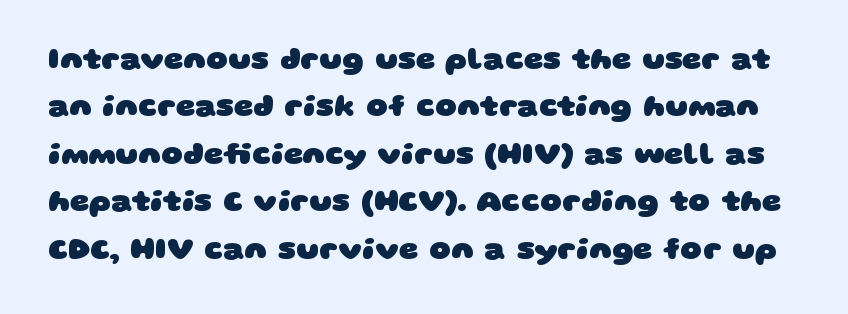
{"serif": "no", "bold": "yes", "weight": "heavy", "width": "wide", "stroke_contrast": "low", "x_height": "large", "monospaced": "no", "underline": "no", "line_spacing": "normal", "line_spacing_ratio": 1.58, "letter_spacing": "normal", "letter_spacing_em": 0.0, "glyph_px": 30}
